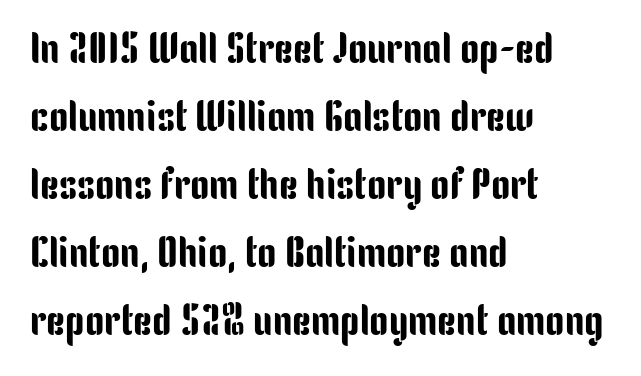
Q: Is the text italic (slanted)? A: No, it is upright.
Q: Is the typeface a serif or a sans-serif typeface? A: Sans-serif.
Q: Is the text underlined? A: No.
Q: How is the paragraph aligned? A: Left-aligned.
Q: Is the spacing between letters normal or unusually wide? A: Normal.
Q: Is the spacing between lines tight, normal or loose? A: Normal.
Q: Width (condensed, normal, or wide)? A: Condensed.
Q: Stroke contrast? A: Low.
Q: x-height? A: Medium.
Q: Monospaced? A: No.
